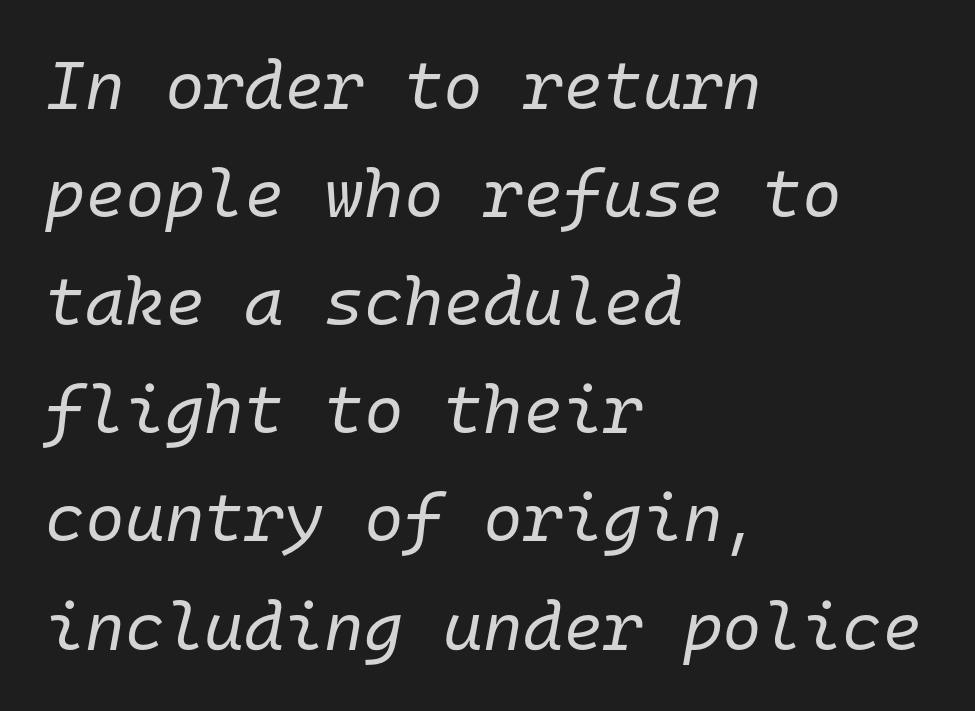
Type without underlining. Spacing verdict: monospaced, one width for all characters. The characters are drawn with everyday or finer stroke widths. Here the glyphs are tracked normally, forming tight word shapes.
